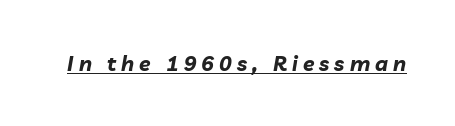
{"italic": "yes", "lean": "right", "slant_degrees": 10, "bold": "yes", "underline": "yes", "letter_spacing": "wide", "letter_spacing_em": 0.24, "glyph_px": 21}
